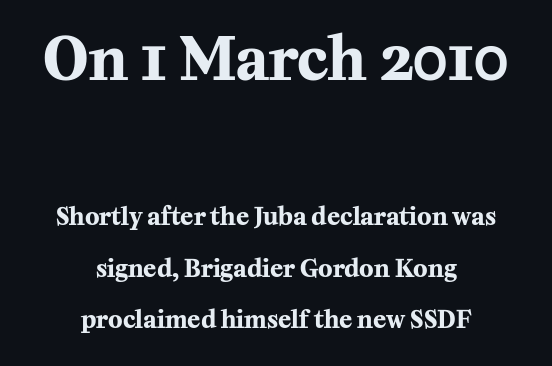
Q: Is the text bold? A: Yes.
Q: Is the text italic (slanted)? A: No, it is upright.
Q: Is the typeface a serif or a sans-serif typeface? A: Serif.
Q: Is the text underlined? A: No.
Q: How is the paragraph aligned? A: Centered.
Q: Is the spacing between letters normal or unusually wide? A: Normal.
Q: Is the spacing between lines tight, normal or loose? A: Loose.
Q: Which block of text is set in a larger size, the first (top) or the second (bottom)? A: The first (top) one.
Q: Width (condensed, normal, or wide)? A: Normal.
Q: Stroke contrast? A: Medium.
Q: x-height? A: Medium.
Q: Monospaced? A: No.
